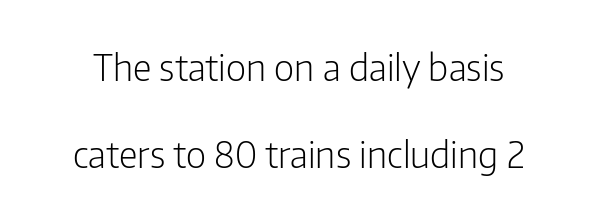
{"serif": "no", "italic": "no", "bold": "no", "weight": "light", "width": "condensed", "stroke_contrast": "low", "x_height": "medium", "monospaced": "no", "underline": "no", "line_spacing": "loose", "line_spacing_ratio": 2.34, "letter_spacing": "normal", "letter_spacing_em": 0.0, "glyph_px": 37}
